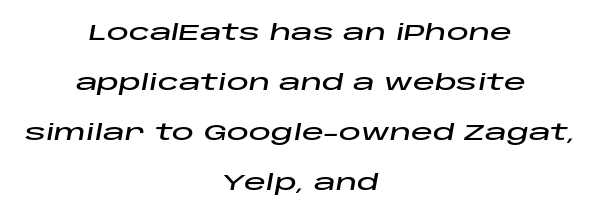
Q: Is the text italic (slanted)? A: Yes, it leans right by about 10 degrees.
Q: Is the text underlined? A: No.
Q: How is the paragraph aligned? A: Centered.
Q: Is the spacing between letters normal or unusually wide? A: Normal.
Q: Is the spacing between lines tight, normal or loose? A: Loose.
